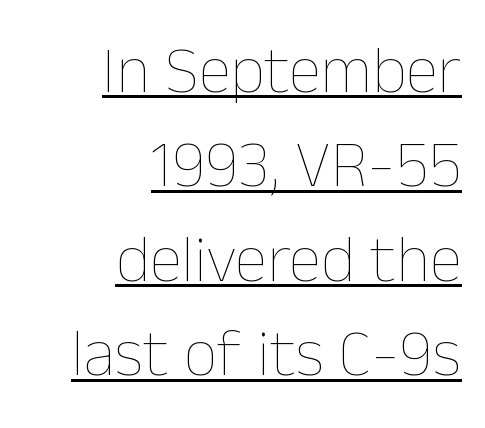
Vertical strokes here are truly vertical. This rendering leaves character spacing at its baseline value. This sample has the flowing, uneven cadence of proportional lettering. The typesetter chose a ragged-left arrangement here.
